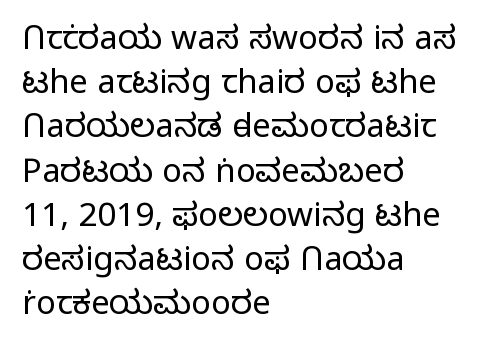
Notice how the passage keeps a crisp vertical edge on the left only. Think of a printed novel: that variable character pitch is what you see here. The designer left line spacing at the default. Students, note that the glyphs here touch the page at normal intervals. Nope, no serifs anywhere on these letters. The weight tops out at a normal text grade.
